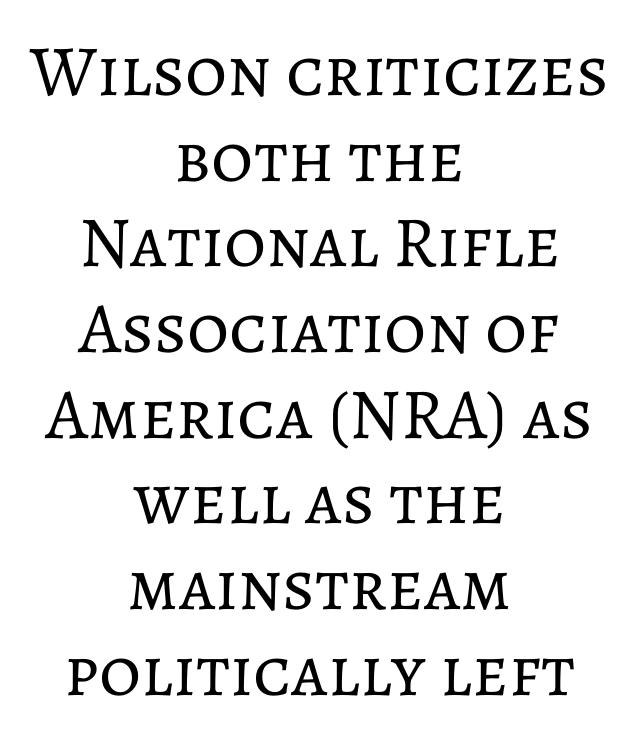
{"italic": "no", "bold": "no", "weight": "regular", "width": "normal", "stroke_contrast": "low", "x_height": "medium", "monospaced": "no", "underline": "no", "align": "center", "line_spacing_ratio": 1.19, "letter_spacing": "normal", "letter_spacing_em": 0.0, "glyph_px": 72}
